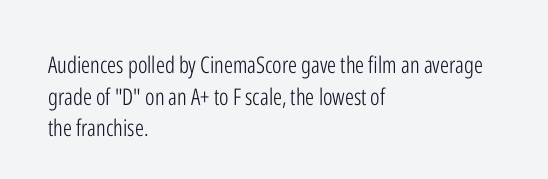
{"italic": "no", "bold": "no", "underline": "no", "align": "left", "line_spacing": "normal", "line_spacing_ratio": 1.38, "letter_spacing": "normal", "letter_spacing_em": 0.0, "glyph_px": 23}
